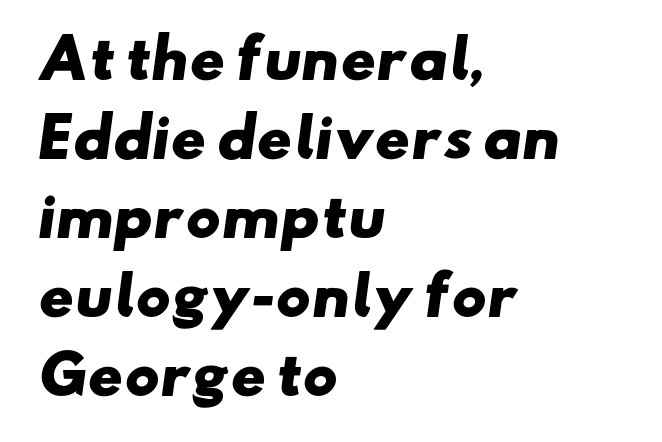
The space between consecutive lines is moderate. Each letter's strokes conclude bluntly, with no projecting serifs. Proportional: the letters do not fall into vertical columns. Where is the straight margin? On the left.
